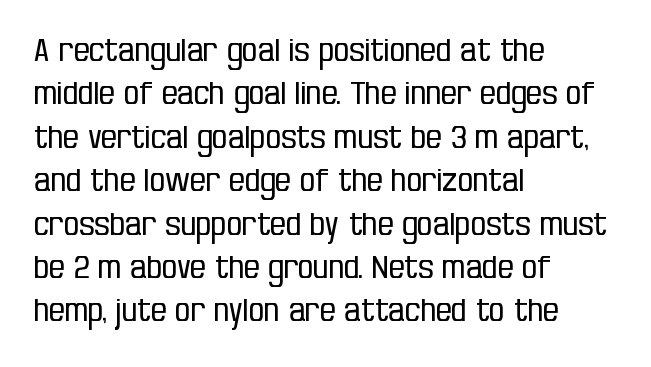
{"serif": "no", "italic": "no", "bold": "no", "weight": "regular", "width": "condensed", "stroke_contrast": "low", "x_height": "large", "monospaced": "no", "underline": "no", "align": "left", "line_spacing": "normal", "line_spacing_ratio": 1.4, "letter_spacing": "normal", "letter_spacing_em": 0.0, "glyph_px": 31}
